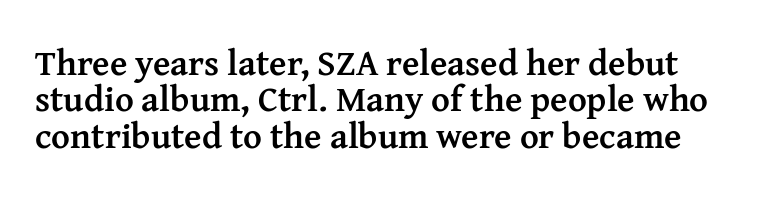
{"serif": "yes", "italic": "no", "bold": "yes", "weight": "semibold", "width": "normal", "stroke_contrast": "medium", "x_height": "medium", "monospaced": "no", "underline": "no", "line_spacing": "tight", "line_spacing_ratio": 1.01, "letter_spacing": "normal", "letter_spacing_em": 0.0, "glyph_px": 36}
